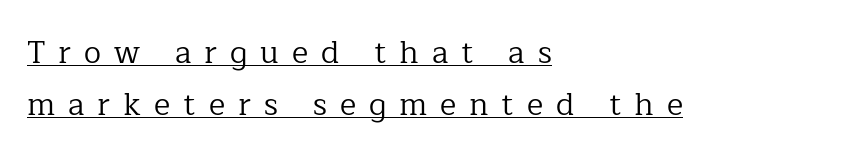
Q: Is the text bold? A: No.
Q: Is the text italic (slanted)? A: No, it is upright.
Q: Is the typeface a serif or a sans-serif typeface? A: Serif.
Q: Is the text underlined? A: Yes.
Q: How is the paragraph aligned? A: Left-aligned.
Q: Is the spacing between letters normal or unusually wide? A: Unusually wide.
Q: Is the spacing between lines tight, normal or loose? A: Normal.
Q: Width (condensed, normal, or wide)? A: Normal.
Q: Stroke contrast? A: Low.
Q: x-height? A: Medium.
Q: Monospaced? A: No.
